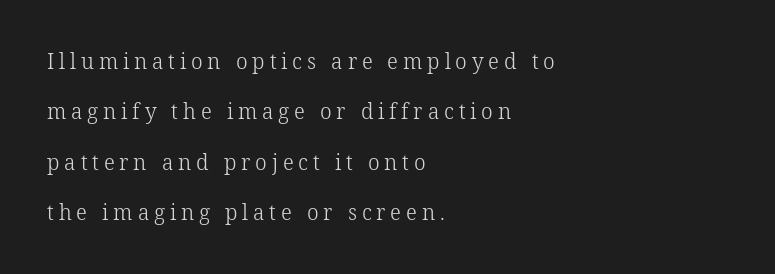
Q: Is the text bold? A: No.
Q: Is the text italic (slanted)? A: No, it is upright.
Q: Is the text underlined? A: No.
Q: How is the paragraph aligned? A: Left-aligned.
Q: Is the spacing between letters normal or unusually wide? A: Unusually wide.
Q: Is the spacing between lines tight, normal or loose? A: Loose.
